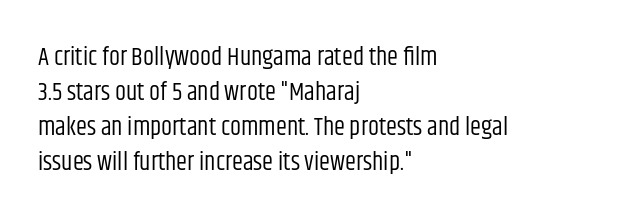
{"italic": "no", "bold": "no", "underline": "no", "align": "left", "line_spacing": "normal", "line_spacing_ratio": 1.4, "letter_spacing": "normal", "letter_spacing_em": 0.0, "glyph_px": 25}
